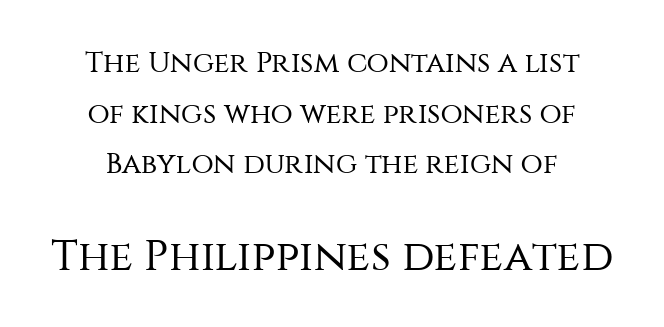
Q: Is the text bold? A: No.
Q: Is the text italic (slanted)? A: No, it is upright.
Q: Is the typeface a serif or a sans-serif typeface? A: Sans-serif.
Q: Is the text underlined? A: No.
Q: Is the spacing between letters normal or unusually wide? A: Normal.
Q: Which block of text is set in a larger size, the first (top) or the second (bottom)? A: The second (bottom) one.
Q: Width (condensed, normal, or wide)? A: Normal.
Q: Stroke contrast? A: Medium.
Q: x-height? A: Large.
Q: Monospaced? A: No.
